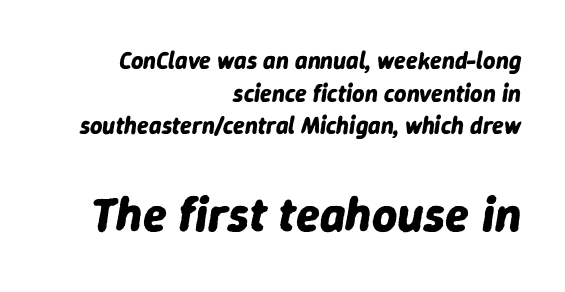
{"italic": "yes", "lean": "right", "slant_degrees": 9, "bold": "yes", "weight": "bold", "width": "normal", "stroke_contrast": "low", "x_height": "medium", "monospaced": "no", "underline": "no", "align": "right", "line_spacing": "normal", "line_spacing_ratio": 1.36, "letter_spacing": "normal", "letter_spacing_em": 0.0, "larger_block": "second", "size_ratio": 2.04, "glyph_px": 49}
